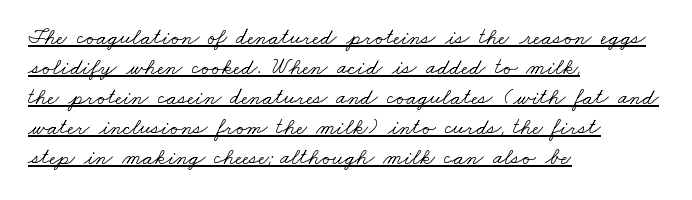
Q: Is the text bold? A: No.
Q: Is the text underlined? A: Yes.
Q: How is the paragraph aligned? A: Left-aligned.
Q: Is the spacing between letters normal or unusually wide? A: Normal.
Q: Is the spacing between lines tight, normal or loose? A: Normal.
